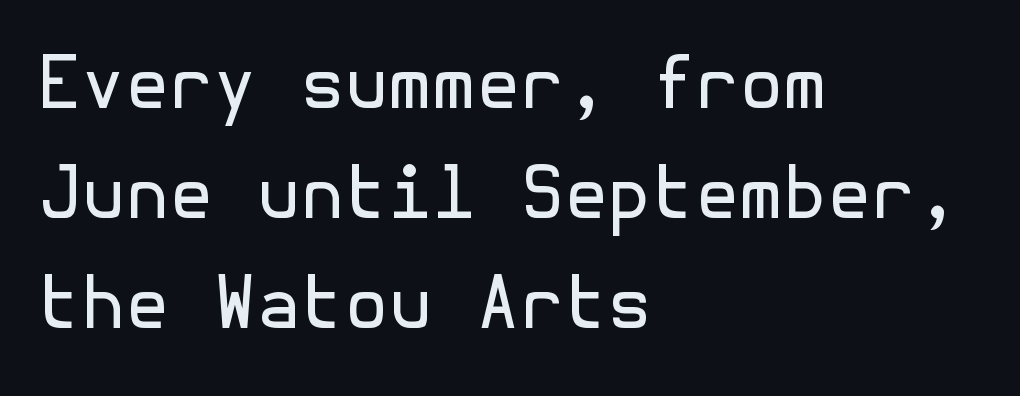
{"serif": "no", "italic": "no", "bold": "no", "weight": "regular", "width": "normal", "x_height": "medium", "underline": "no", "align": "left", "line_spacing": "normal", "line_spacing_ratio": 1.55, "letter_spacing": "normal", "letter_spacing_em": 0.0, "glyph_px": 71}
